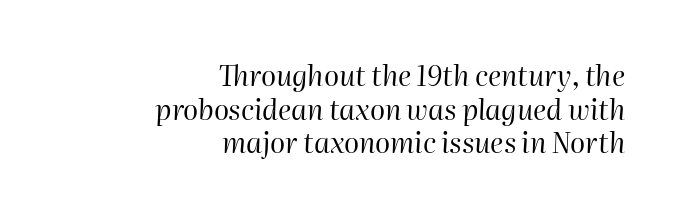
A flush-right, rag-left setting is used for this passage. Italic? Definitely — the glyphs are oblique. The face used here is rendered with its standard letterfit. Glance below the letters and you will spot only blank space.
